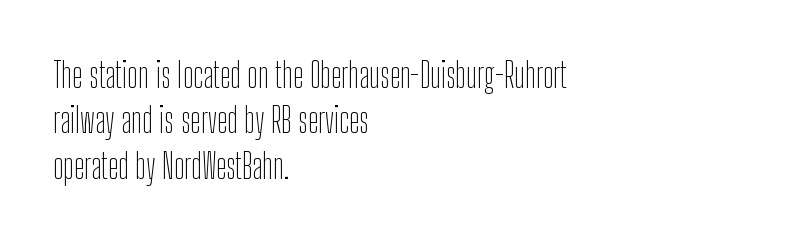
The image shows 35 px thin, condensed sans-serif type, upright; set left-aligned, normal line spacing (1.3x), normal letter spacing, not underlined; low stroke contrast and a medium x-height.
